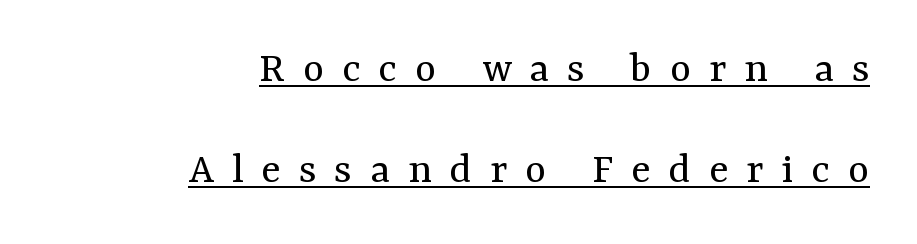
Q: Is the text bold? A: No.
Q: Is the text italic (slanted)? A: No, it is upright.
Q: Is the typeface a serif or a sans-serif typeface? A: Serif.
Q: Is the text underlined? A: Yes.
Q: How is the paragraph aligned? A: Right-aligned.
Q: Is the spacing between letters normal or unusually wide? A: Unusually wide.
Q: Is the spacing between lines tight, normal or loose? A: Loose.
Q: Width (condensed, normal, or wide)? A: Normal.
Q: Stroke contrast? A: Medium.
Q: x-height? A: Medium.
Q: Monospaced? A: No.
